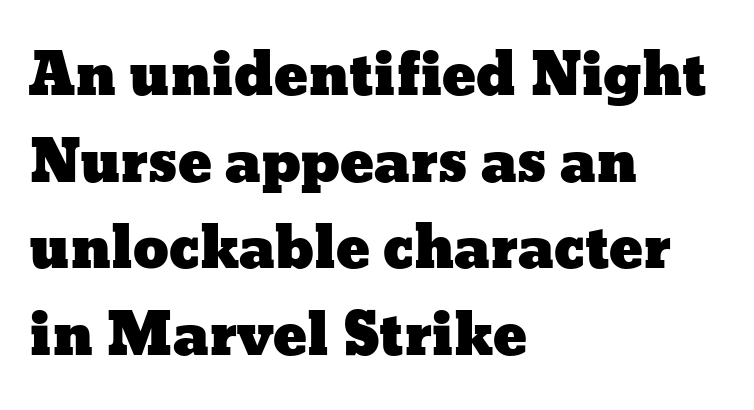
Is this a fixed-width face? No — the glyphs have proportional, varying widths. Caption: multi-line text, flush left, ragged right. Ascenders rise straight up at ninety degrees. Letter spacing: default. Each new line begins a customary step beneath the previous one.
